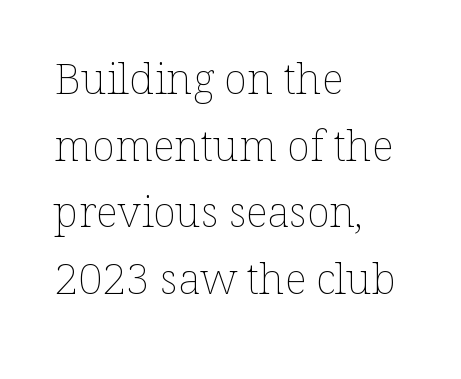
{"italic": "no", "bold": "no", "weight": "thin", "width": "normal", "stroke_contrast": "low", "x_height": "medium", "monospaced": "no", "underline": "no", "align": "left", "line_spacing": "normal", "line_spacing_ratio": 1.55, "letter_spacing": "normal", "letter_spacing_em": 0.0, "glyph_px": 43}
